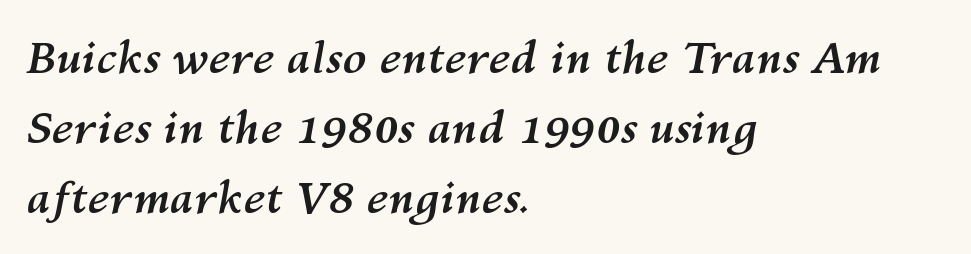
The image shows 44 px semibold type, italic (leaning right); set left-aligned, normal line spacing (1.59x), normal letter spacing, not underlined; medium stroke contrast and a medium x-height.
